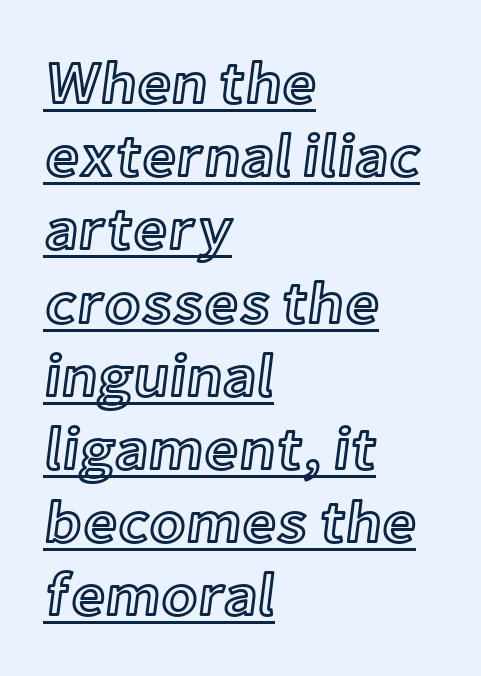
Q: Is the text italic (slanted)? A: Yes.
Q: Is the text underlined? A: Yes.
Q: How is the paragraph aligned? A: Left-aligned.
Q: Is the spacing between letters normal or unusually wide? A: Normal.
Q: Width (condensed, normal, or wide)? A: Normal.
Q: x-height? A: Medium.
Q: Monospaced? A: No.
